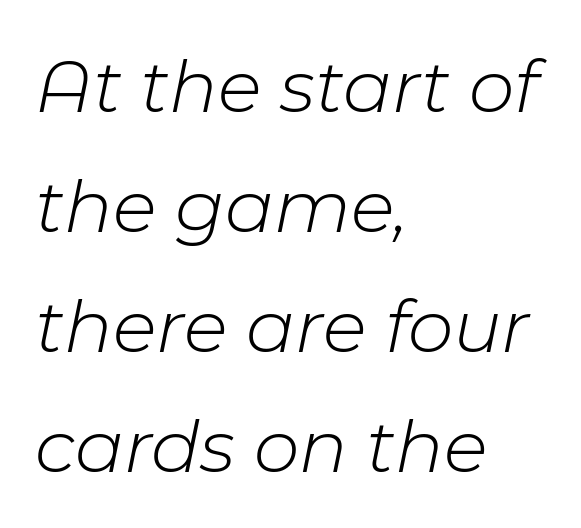
Each stroke keeps to a modest, everyday thickness or less. A clean baseline with only descenders dipping below it. The face used here is proportionally spaced, like ordinary book or web type. Short note: letters normally spaced. The text carries the slant typical of an italic or oblique font.
